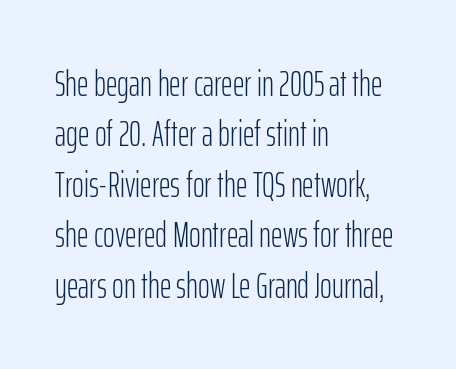
{"serif": "no", "italic": "no", "bold": "no", "weight": "light", "width": "condensed", "stroke_contrast": "low", "x_height": "medium", "monospaced": "no", "underline": "no", "align": "left", "line_spacing": "normal", "line_spacing_ratio": 1.4, "letter_spacing": "normal", "letter_spacing_em": 0.0, "glyph_px": 36}
